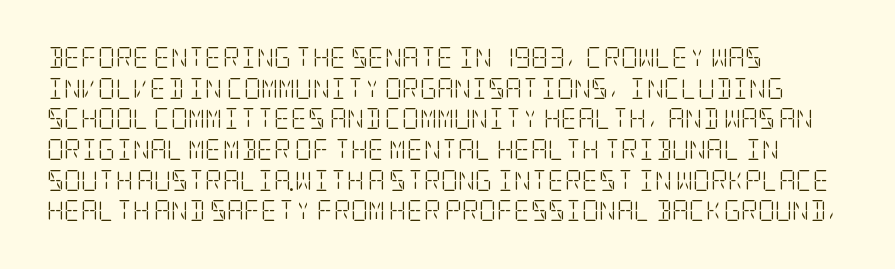
{"italic": "no", "bold": "no", "underline": "no", "align": "left", "line_spacing": "normal", "line_spacing_ratio": 1.46, "letter_spacing": "normal", "letter_spacing_em": 0.0, "glyph_px": 21}
